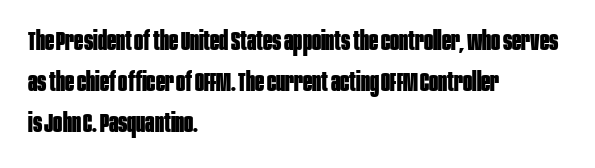
Line beginnings align vertically; line endings do not. Between one letter and the next there's only the usual sliver of space. Notice how descenders clear the ascenders below comfortably — that's standard leading. Does the lettering tilt? It doesn't — this is upright. Letters rest on an invisible, unmarked baseline.
